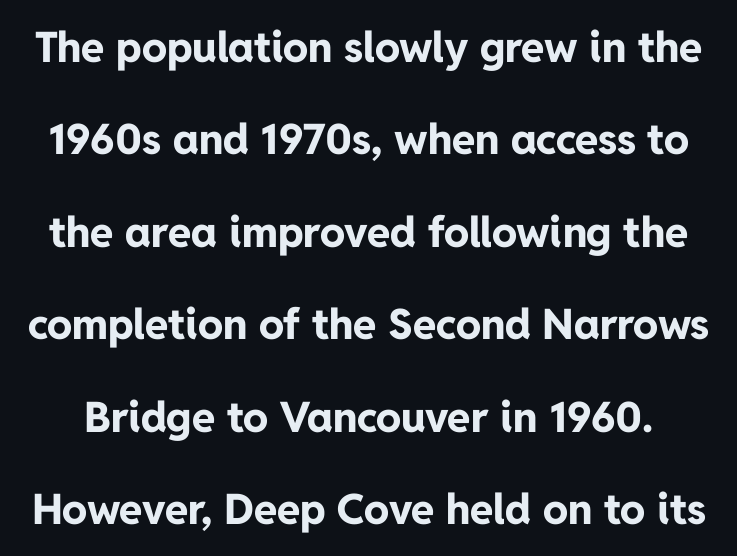
The image shows 42 px bold sans-serif type, upright; set loose line spacing (2.2x), normal letter spacing, not underlined; low stroke contrast and a medium x-height.
